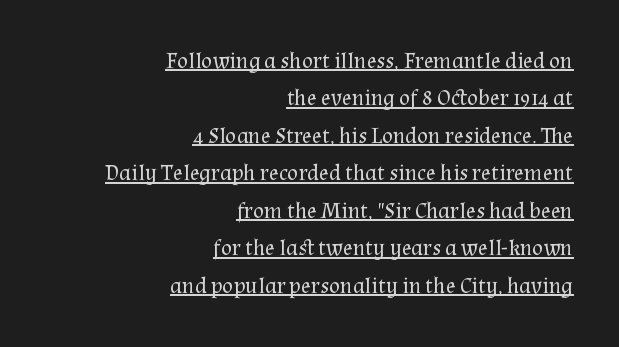
The image shows 23 px text type, upright; set right-aligned, normal line spacing (1.63x), normal letter spacing, underlined.
